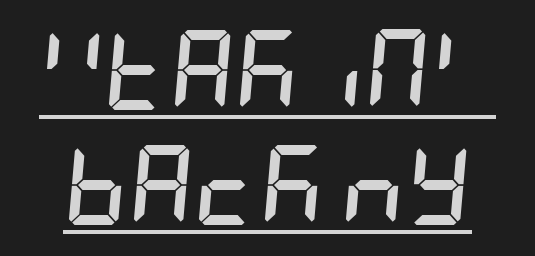
{"italic": "yes", "lean": "right", "slant_degrees": 5, "bold": "yes", "weight": "semibold", "width": "condensed", "stroke_contrast": "low", "x_height": "large", "underline": "yes", "line_spacing": "normal", "line_spacing_ratio": 1.44, "letter_spacing": "normal", "letter_spacing_em": 0.0, "glyph_px": 80}
